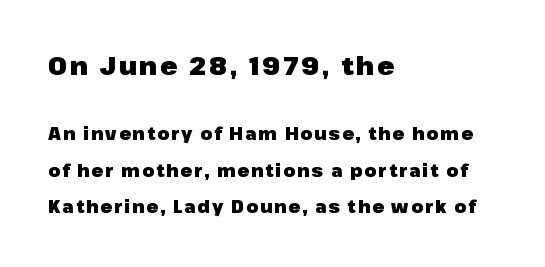
Summary of vertical rhythm: relaxed, with wide interline spacing. The gap between lines stays unmarked. Which of the two is more prominent by size? The first, at the top. Heavy-handed strokes throughout: this text is bold.
